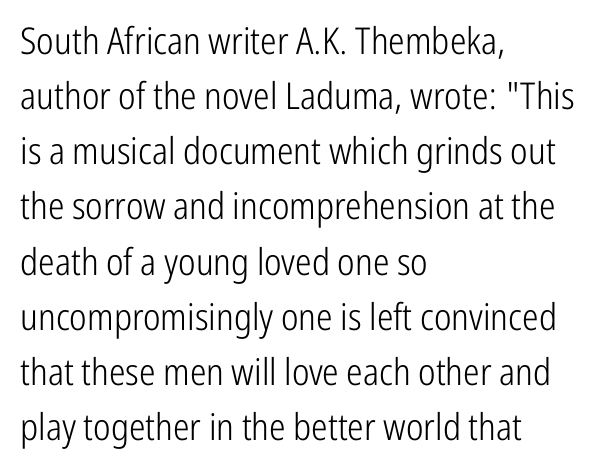
A typesetter would call this leading conventional body-copy spacing. Looks like regular typesetting: each glyph gets only the width it needs. On a weight scale, this lands at 450 or below. Every row of glyphs begins at an identical x-position on the left. Between one letter and the next there's only the usual sliver of space. A roman cut, with each character standing at attention.
